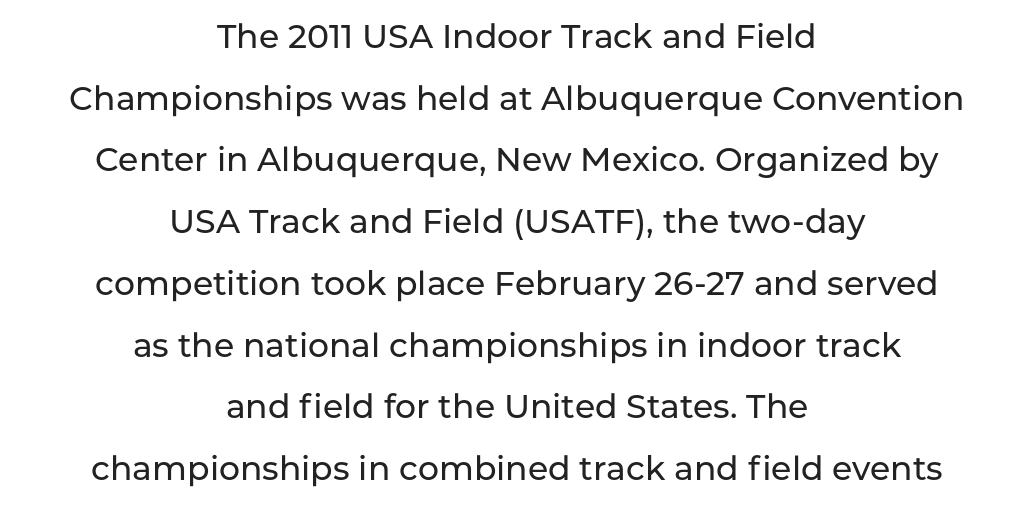
This rendering uses center alignment, leaving both contours irregular but symmetric. Looks like regular typesetting: each glyph gets only the width it needs. The type family on display is of the sans-serif kind. This sample uses an upright cut, with every glyph sitting square on the baseline.
